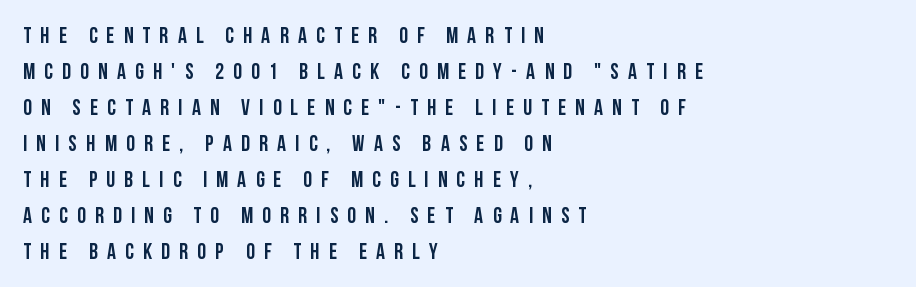
{"italic": "no", "underline": "no", "align": "left", "line_spacing": "normal", "line_spacing_ratio": 1.64, "letter_spacing": "wide", "letter_spacing_em": 0.42, "glyph_px": 22}
